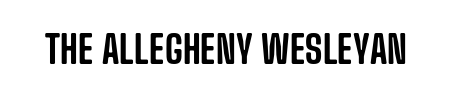
{"serif": "no", "italic": "no", "width": "condensed", "stroke_contrast": "low", "x_height": "large", "monospaced": "no", "underline": "no", "letter_spacing": "normal", "letter_spacing_em": 0.0, "glyph_px": 39}
